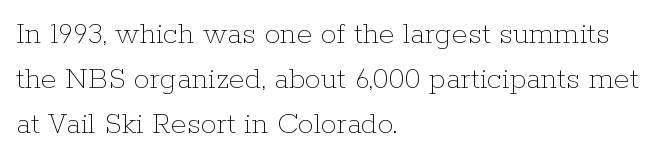
Q: Is the text bold? A: No.
Q: Is the text italic (slanted)? A: No, it is upright.
Q: Is the text underlined? A: No.
Q: How is the paragraph aligned? A: Left-aligned.
Q: Is the spacing between letters normal or unusually wide? A: Normal.
Q: Is the spacing between lines tight, normal or loose? A: Normal.
Q: Width (condensed, normal, or wide)? A: Normal.
Q: Stroke contrast? A: Low.
Q: x-height? A: Medium.
Q: Monospaced? A: No.
